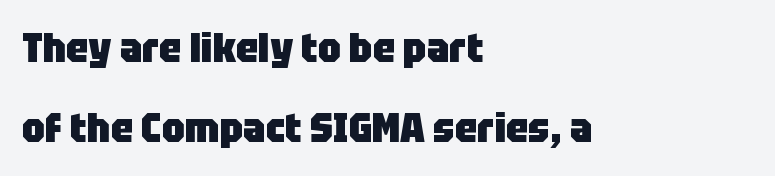
The font family rendered here belongs to the sans-serif group. This is the regular roman posture of the typeface. Alignment: flush left. The gaps between neighbouring characters are ordinary and unremarkable. The designer dialed line spacing up above the default.
